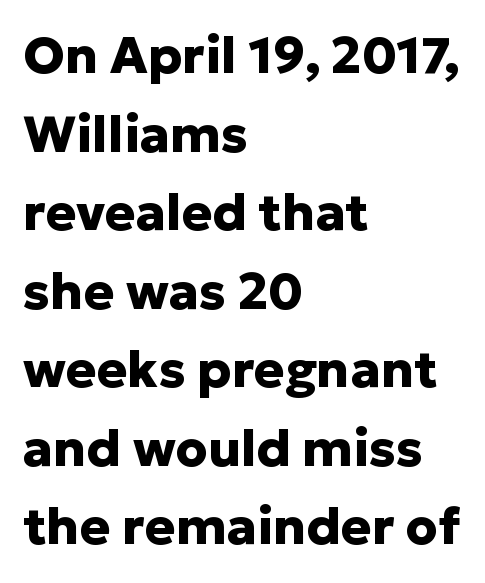
{"serif": "no", "italic": "no", "bold": "yes", "weight": "heavy", "width": "normal", "stroke_contrast": "low", "x_height": "medium", "monospaced": "no", "underline": "no", "align": "left", "line_spacing": "normal", "line_spacing_ratio": 1.54, "letter_spacing": "normal", "letter_spacing_em": 0.0, "glyph_px": 51}
